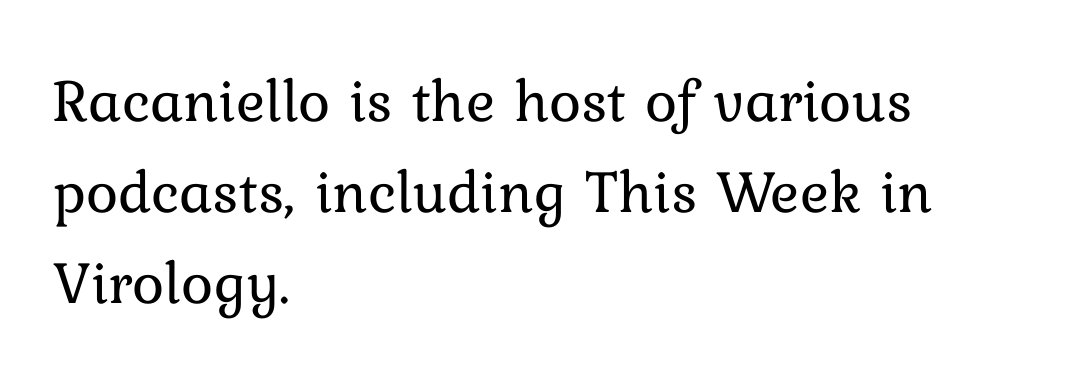
The image shows 61 px regular-weight type, upright; set left-aligned, normal line spacing (1.49x), normal letter spacing, not underlined; low stroke contrast and a medium x-height.
